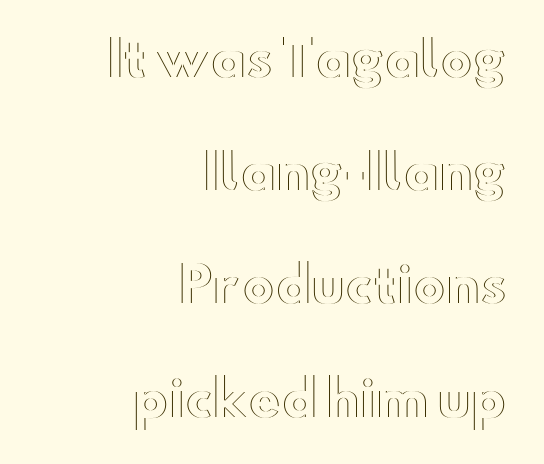
{"italic": "no", "width": "wide", "x_height": "small", "monospaced": "no", "underline": "no", "align": "right", "line_spacing": "loose", "line_spacing_ratio": 2.31, "letter_spacing": "normal", "letter_spacing_em": 0.0, "glyph_px": 49}
